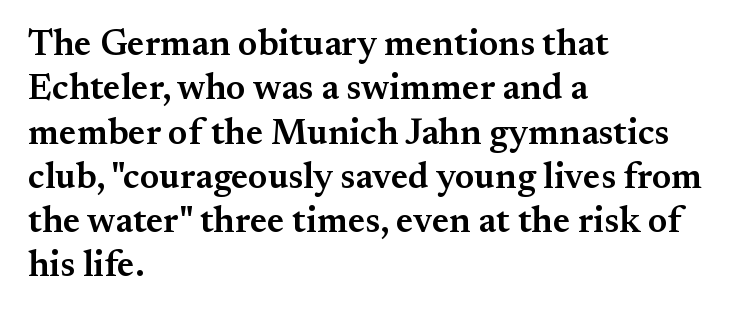
{"serif": "yes", "italic": "no", "bold": "semi", "weight": "semibold", "width": "normal", "stroke_contrast": "medium", "x_height": "small", "monospaced": "no", "underline": "no", "align": "left", "line_spacing_ratio": 1.23, "letter_spacing": "normal", "letter_spacing_em": 0.0, "glyph_px": 36}
